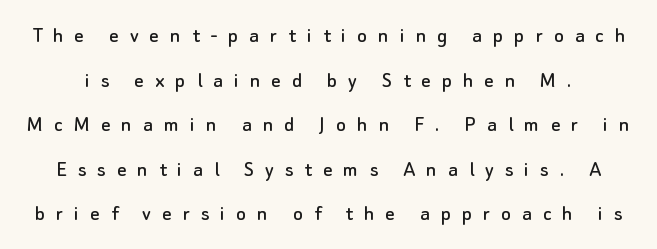
Q: Is the text italic (slanted)? A: No, it is upright.
Q: Is the text underlined? A: No.
Q: Is the spacing between letters normal or unusually wide? A: Unusually wide.
Q: Is the spacing between lines tight, normal or loose? A: Loose.
